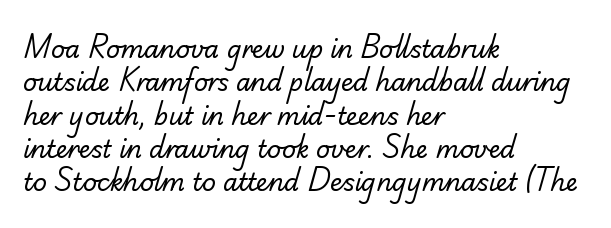
Vertical spacing — default. If you drew a ruler down the left edge, every line would touch it. Stems here are at most as thick as an everyday book face. Is the letter spacing exaggerated? No — it looks like the ordinary default.
